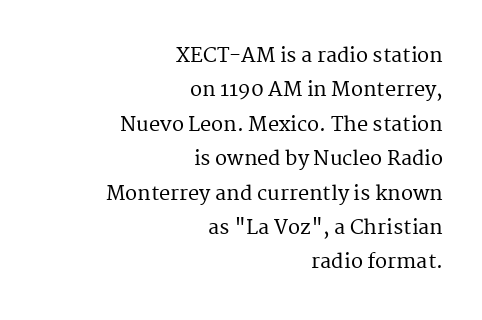
The image shows 20 px text type, upright; set right-aligned, line spacing 1.72x, normal letter spacing, not underlined.
